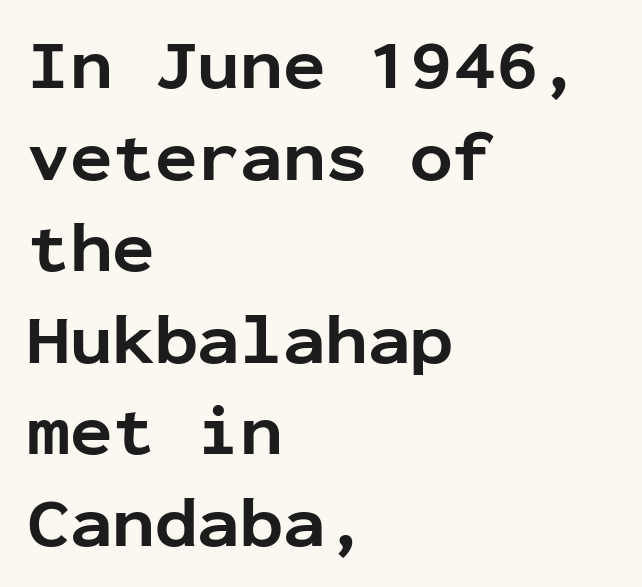
The image shows 71 px bold sans-serif type, upright, monospaced; set left-aligned, normal line spacing (1.29x), normal letter spacing, not underlined; low stroke contrast and a medium x-height.
